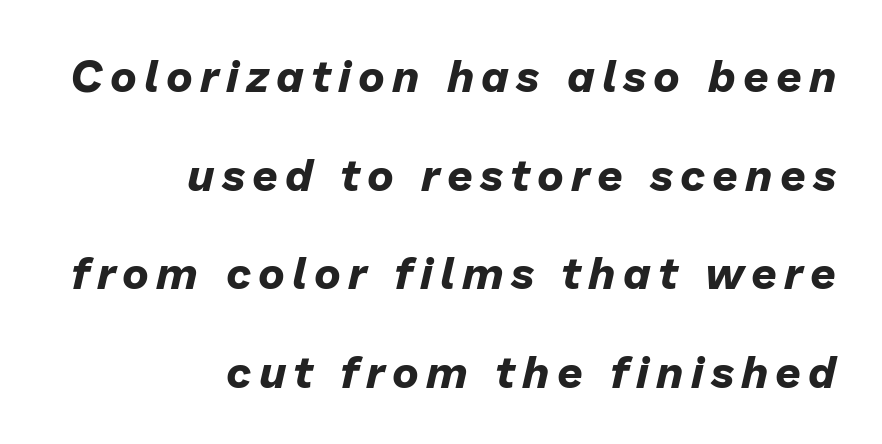
The letters advance in unequal steps, a hallmark of proportional type. The zone under the glyphs is completely vacant. The vertical gap from one line to the next is large. Is the block centered? No — it sits flush against the right margin. Heavy-handed strokes throughout: this text is bold. The letters are slanted; this is an italic face.
